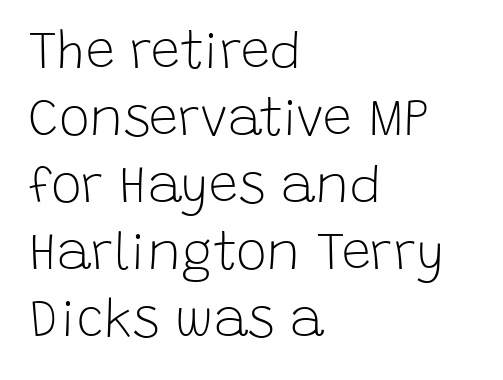
{"serif": "no", "italic": "no", "bold": "no", "weight": "light", "width": "normal", "stroke_contrast": "low", "x_height": "large", "monospaced": "no", "underline": "no", "align": "left", "line_spacing": "normal", "line_spacing_ratio": 1.29, "letter_spacing": "normal", "letter_spacing_em": 0.0, "glyph_px": 52}
